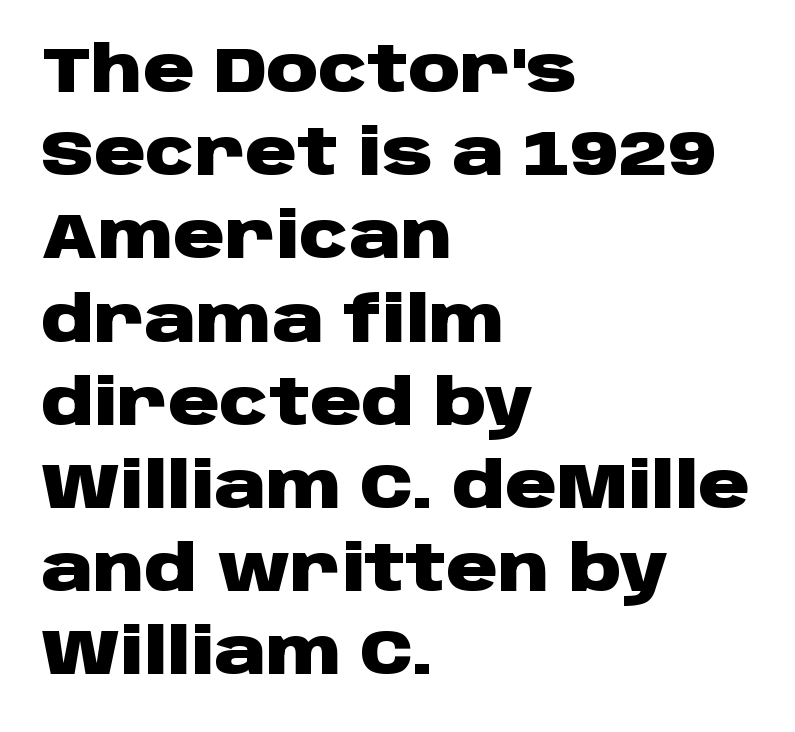
Tall strokes in this sample are plumb rather than angled. The space beneath each line is pristine and unruled. Character widths vary here, with narrow letters taking less room than wide ones. The block of text has a typical density, with ordinary space between rows. The sample has been set heavy, in full bold. Serif or sans? Sans — the stroke terminals are bare.
